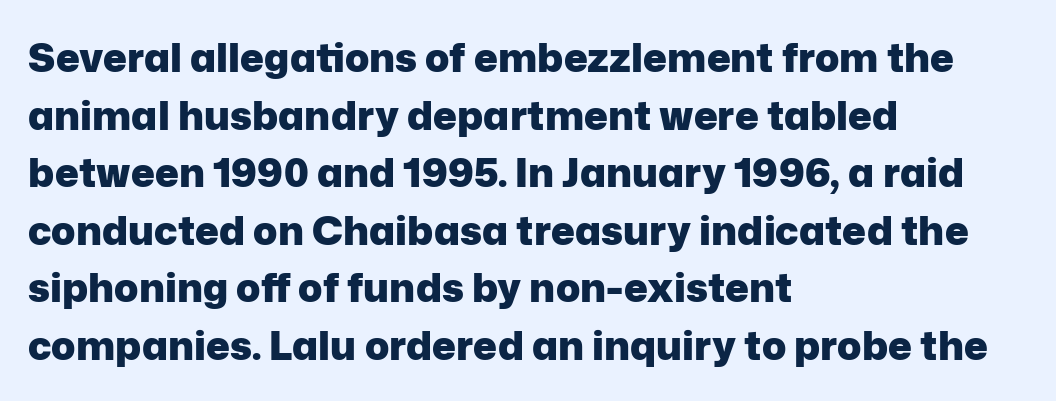
Q: Is the text bold? A: Yes.
Q: Is the text italic (slanted)? A: No, it is upright.
Q: Is the typeface a serif or a sans-serif typeface? A: Sans-serif.
Q: Is the text underlined? A: No.
Q: How is the paragraph aligned? A: Left-aligned.
Q: Is the spacing between letters normal or unusually wide? A: Normal.
Q: Is the spacing between lines tight, normal or loose? A: Normal.
Q: Width (condensed, normal, or wide)? A: Normal.
Q: Stroke contrast? A: Low.
Q: x-height? A: Medium.
Q: Monospaced? A: No.
